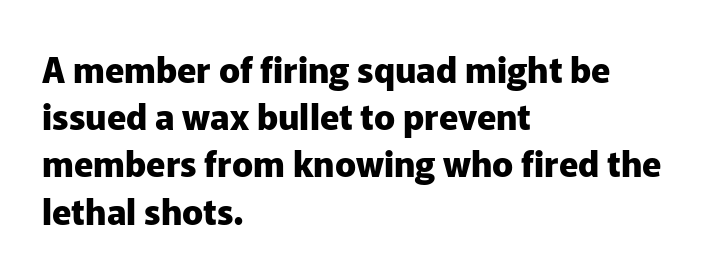
Lines of text with bare space underneath. Looks like regular typesetting: each glyph gets only the width it needs. If you drew a ruler down the left edge, every line would touch it. The line-height multiplier appears to be the usual default. I'd describe the lettering as bold — thick and assertive.
